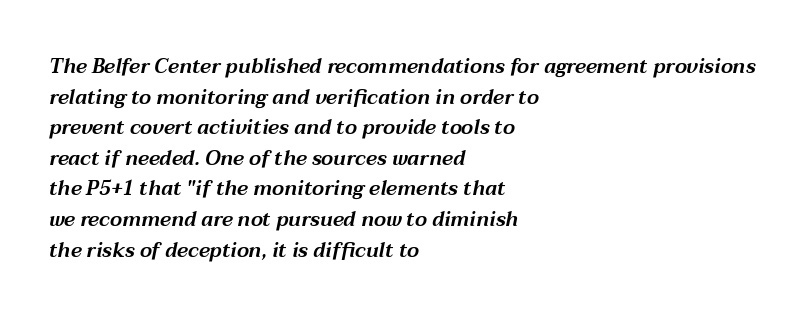
The image shows 20 px text type, italic (leaning right); set left-aligned, normal line spacing (1.53x), normal letter spacing, not underlined.
